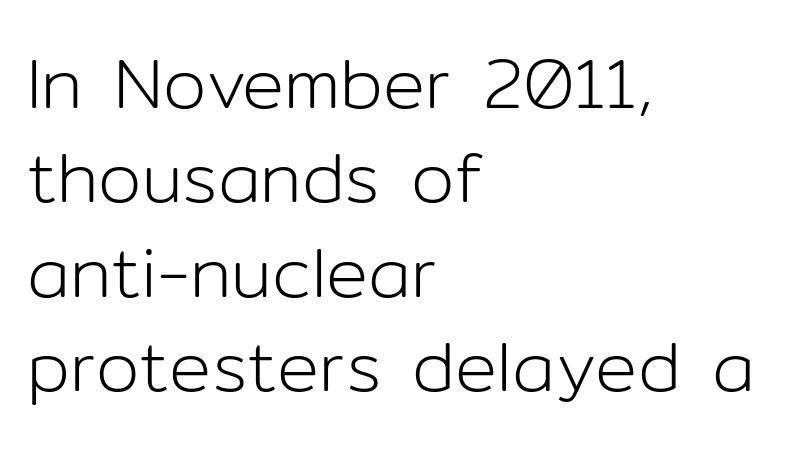
{"serif": "no", "italic": "no", "bold": "no", "weight": "light", "width": "normal", "stroke_contrast": "low", "x_height": "medium", "monospaced": "no", "underline": "no", "align": "left", "line_spacing": "normal", "line_spacing_ratio": 1.35, "letter_spacing": "normal", "letter_spacing_em": 0.0, "glyph_px": 70}
